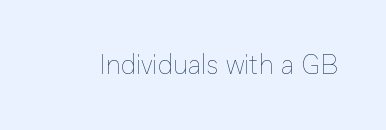
{"italic": "no", "bold": "no", "underline": "no", "letter_spacing": "normal", "letter_spacing_em": 0.0, "glyph_px": 27}
